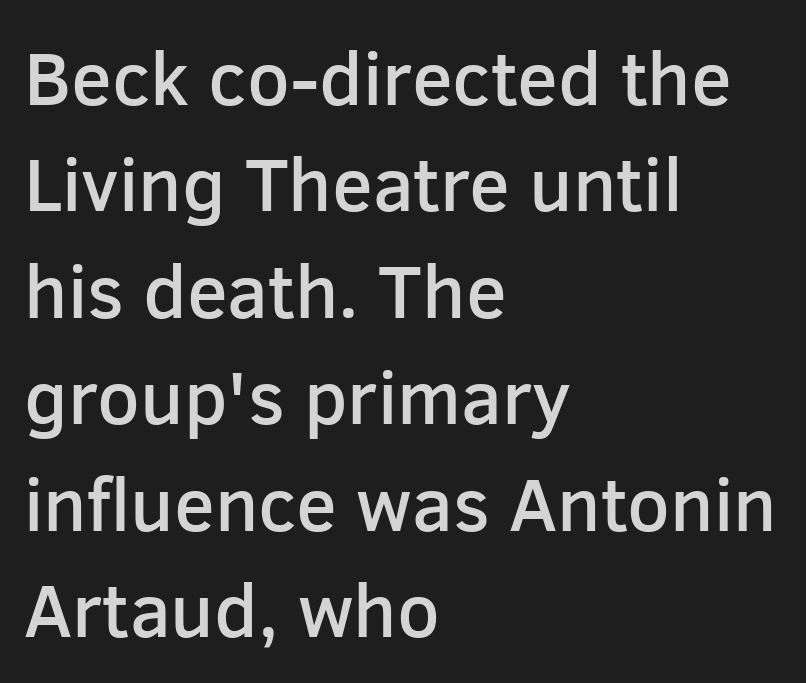
Q: Is the text bold? A: Semi-bold.
Q: Is the text italic (slanted)? A: No, it is upright.
Q: Is the typeface a serif or a sans-serif typeface? A: Sans-serif.
Q: Is the text underlined? A: No.
Q: How is the paragraph aligned? A: Left-aligned.
Q: Is the spacing between letters normal or unusually wide? A: Normal.
Q: Is the spacing between lines tight, normal or loose? A: Normal.
Q: Width (condensed, normal, or wide)? A: Normal.
Q: Stroke contrast? A: Low.
Q: x-height? A: Medium.
Q: Monospaced? A: No.
